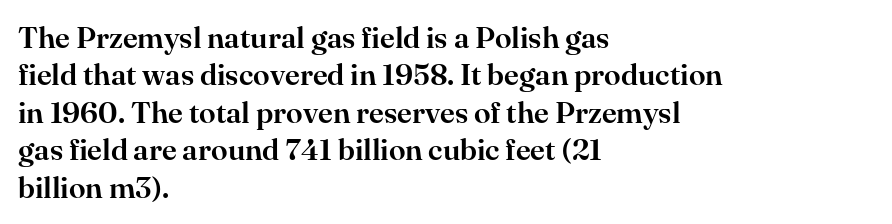
Q: Is the text italic (slanted)? A: No, it is upright.
Q: Is the typeface a serif or a sans-serif typeface? A: Serif.
Q: Is the text underlined? A: No.
Q: How is the paragraph aligned? A: Left-aligned.
Q: Is the spacing between letters normal or unusually wide? A: Normal.
Q: Is the spacing between lines tight, normal or loose? A: Normal.
Q: Width (condensed, normal, or wide)? A: Normal.
Q: Stroke contrast? A: High.
Q: x-height? A: Small.
Q: Monospaced? A: No.
